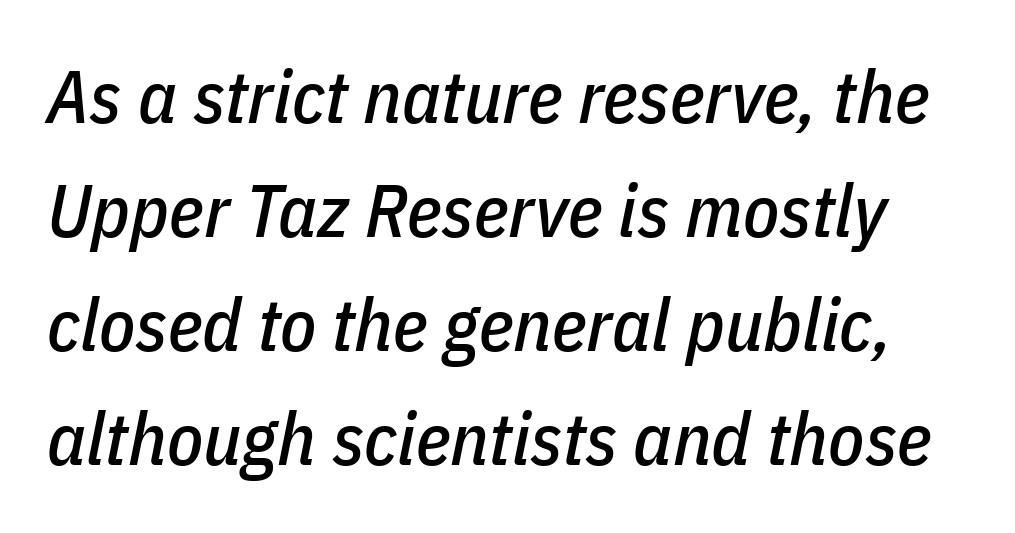
Letters rest on an invisible, unmarked baseline. Slant detected: the letters are inclined. Proportional: the letters do not fall into vertical columns. Inter-character spacing is left at the font's built-in metrics.
